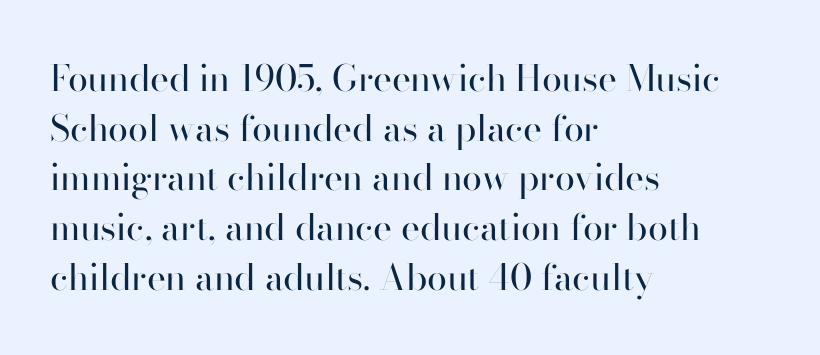
The lettering stays uniformly vertical, giving the passage a roman look. No word sits above an underline. Stems here are at most as thick as an everyday book face. A typesetter would label this face a sans. Do the characters align in a grid? No, the font is proportional. How are the letters spaced? Ordinarily, with no added tracking.
